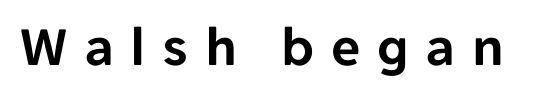
Spacing verdict: proportional, widths tailored to each character. You can tell it's not italic because the verticals are truly vertical. The type is letterspaced generously, with wide tracking. Plain, unruled lines of type.
